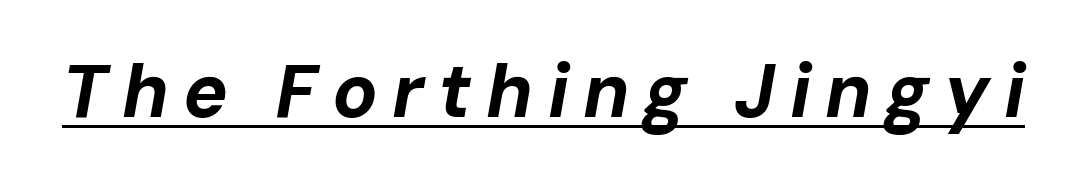
{"italic": "yes", "lean": "right", "slant_degrees": 10, "bold": "yes", "weight": "bold", "width": "normal", "stroke_contrast": "low", "x_height": "medium", "monospaced": "no", "underline": "yes", "glyph_px": 75}
